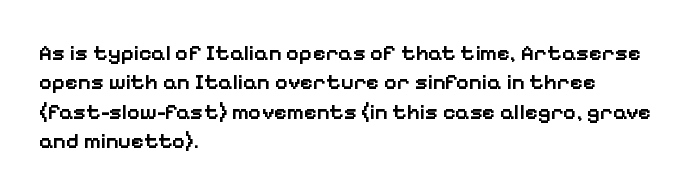
{"italic": "no", "bold": "semi", "underline": "no", "align": "left", "line_spacing": "normal", "line_spacing_ratio": 1.33, "letter_spacing": "normal", "letter_spacing_em": 0.0, "glyph_px": 22}
